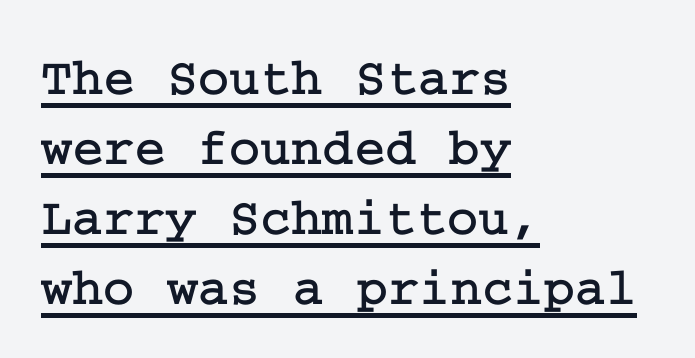
{"serif": "yes", "italic": "no", "width": "normal", "stroke_contrast": "low", "x_height": "medium", "underline": "yes", "align": "left", "line_spacing": "normal", "line_spacing_ratio": 1.32, "letter_spacing": "normal", "letter_spacing_em": 0.0, "glyph_px": 53}
